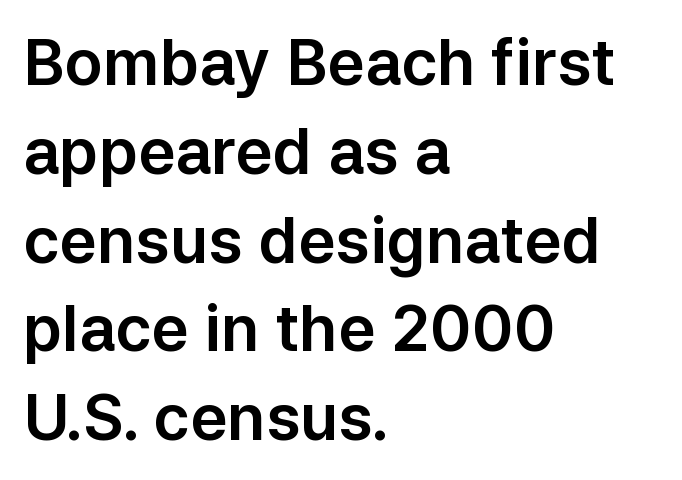
Note: no serifs on the glyphs. This sample has the flowing, uneven cadence of proportional lettering. A normal amount of white space separates one row of letters from the next. This is the regular roman posture of the typeface. A bare baseline throughout the passage.
